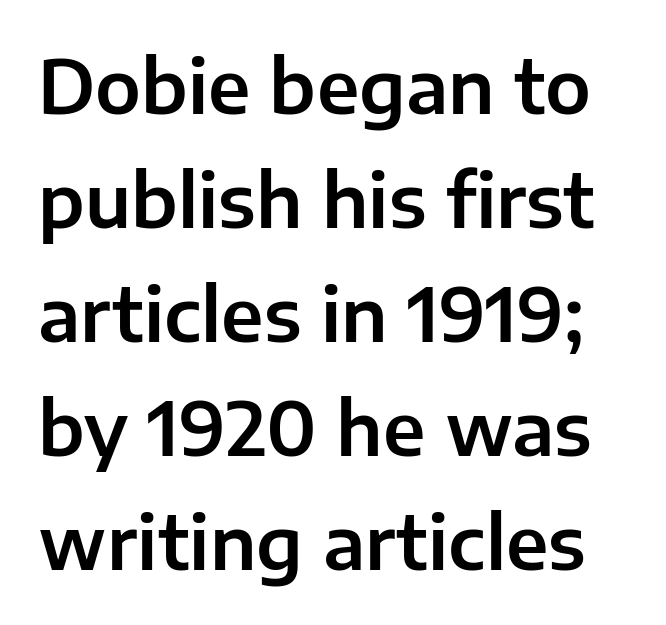
{"serif": "no", "italic": "no", "width": "normal", "stroke_contrast": "low", "x_height": "medium", "monospaced": "no", "underline": "no", "line_spacing": "normal", "line_spacing_ratio": 1.56, "letter_spacing": "normal", "letter_spacing_em": 0.0, "glyph_px": 73}
